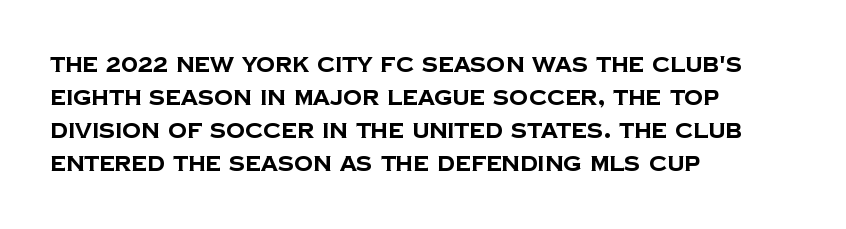
{"bold": "yes", "underline": "no", "align": "left", "line_spacing": "normal", "line_spacing_ratio": 1.57, "letter_spacing": "normal", "letter_spacing_em": 0.0, "glyph_px": 21}
